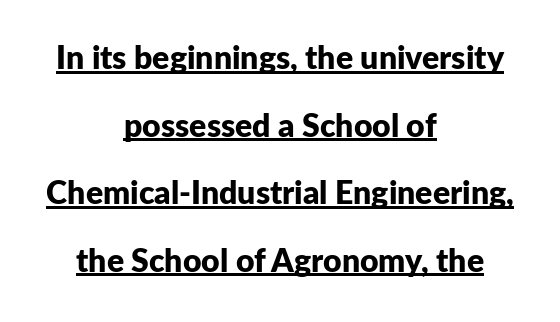
{"serif": "no", "italic": "no", "bold": "yes", "weight": "bold", "width": "normal", "stroke_contrast": "low", "x_height": "medium", "monospaced": "no", "underline": "yes", "align": "center", "line_spacing": "loose", "line_spacing_ratio": 2.11, "letter_spacing": "normal", "letter_spacing_em": 0.0, "glyph_px": 32}
